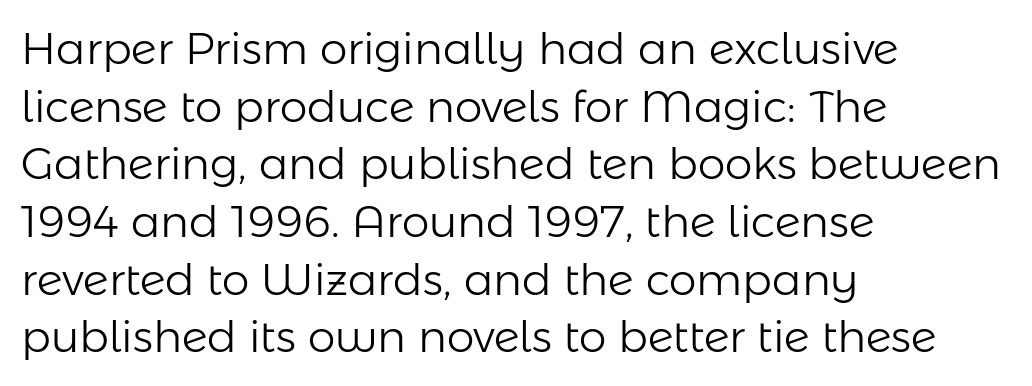
The image shows 44 px light sans-serif type, upright; set left-aligned, normal line spacing (1.31x), normal letter spacing, not underlined; low stroke contrast and a medium x-height.
